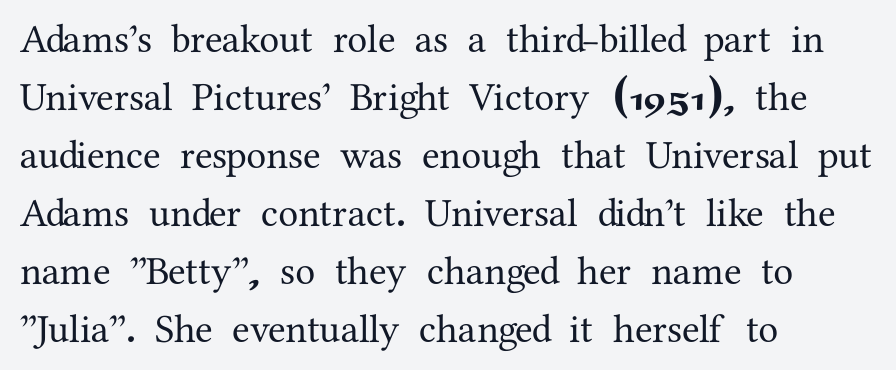
{"serif": "yes", "italic": "no", "width": "normal", "stroke_contrast": "medium", "x_height": "medium", "monospaced": "no", "underline": "no", "align": "left", "line_spacing": "normal", "line_spacing_ratio": 1.45, "letter_spacing": "normal", "letter_spacing_em": 0.0, "glyph_px": 40}
